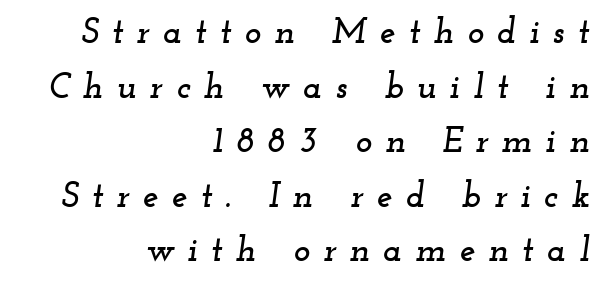
{"serif": "yes", "italic": "yes", "lean": "right", "slant_degrees": 12, "width": "wide", "stroke_contrast": "low", "x_height": "small", "monospaced": "no", "underline": "no", "align": "right", "line_spacing": "normal", "line_spacing_ratio": 1.56, "letter_spacing": "wide", "letter_spacing_em": 0.38, "glyph_px": 35}
